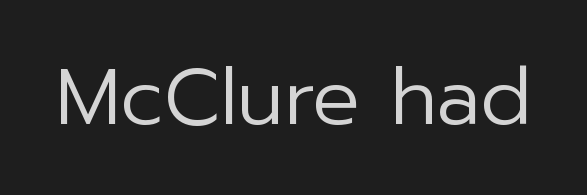
{"serif": "no", "italic": "no", "bold": "no", "weight": "regular", "width": "normal", "stroke_contrast": "low", "x_height": "medium", "monospaced": "no", "underline": "no", "letter_spacing": "normal", "letter_spacing_em": 0.0, "glyph_px": 79}
